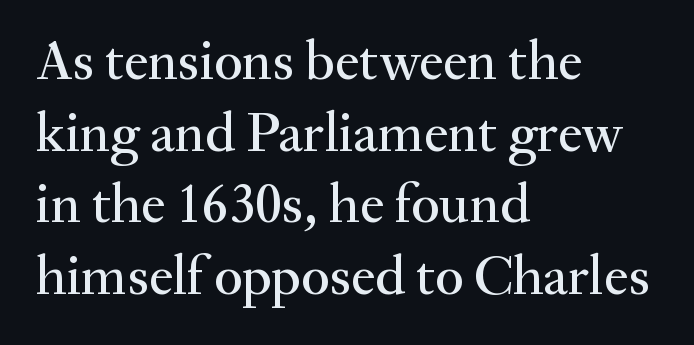
{"serif": "yes", "italic": "no", "width": "normal", "stroke_contrast": "medium", "x_height": "small", "monospaced": "no", "underline": "no", "align": "left", "line_spacing": "normal", "line_spacing_ratio": 1.28, "letter_spacing": "normal", "letter_spacing_em": 0.0, "glyph_px": 56}
